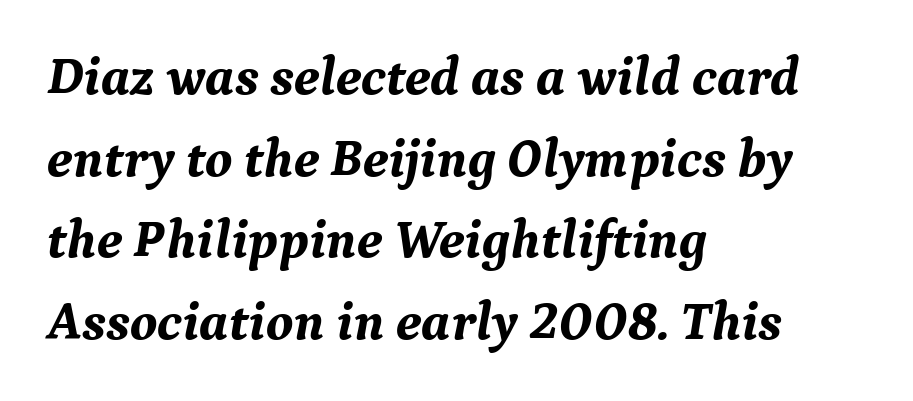
Does the lettering tilt? It does — this is italic. The letters carry serifs — small finishing strokes at the ends of their stems. Clear beneath every line of the passage. The rendering keeps characters at their native spacing. Note the varied advance widths — an 'i' is clearly narrower than an 'm'.
